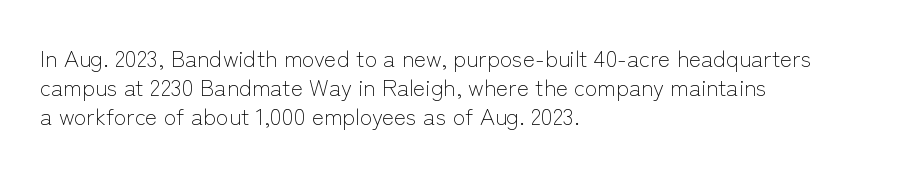
Q: Is the text bold? A: No.
Q: Is the text italic (slanted)? A: No, it is upright.
Q: Is the text underlined? A: No.
Q: How is the paragraph aligned? A: Left-aligned.
Q: Is the spacing between letters normal or unusually wide? A: Normal.
Q: Is the spacing between lines tight, normal or loose? A: Normal.
